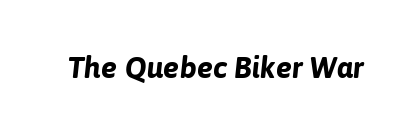
Q: Is the text bold? A: Yes.
Q: Is the text italic (slanted)? A: Yes, it leans right by about 6 degrees.
Q: Is the text underlined? A: No.
Q: Is the spacing between letters normal or unusually wide? A: Normal.
Q: Width (condensed, normal, or wide)? A: Normal.
Q: Stroke contrast? A: Low.
Q: x-height? A: Medium.
Q: Monospaced? A: No.
